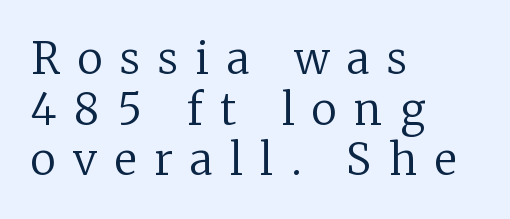
The image shows 43 px regular-weight serif type, upright; set left-aligned, line spacing 1.18x, unusually wide letter spacing (+0.41 em), not underlined; low stroke contrast and a medium x-height.
